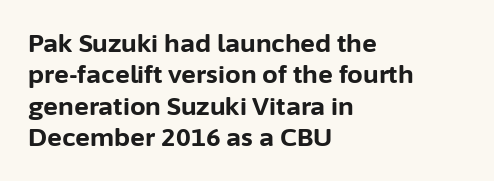
Horizontal alignment here is leftward, the default for most running prose. These lines were composed using upright roman letters. Quick note: underline off. Words appear dense and cohesive because spacing is normal. Honestly, the row spacing looks completely unremarkable. Heft: maximum for text — a bold.
